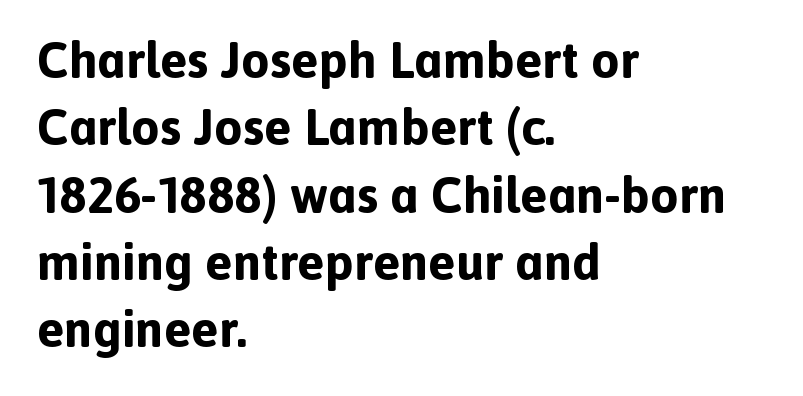
{"serif": "no", "italic": "no", "bold": "yes", "weight": "bold", "width": "normal", "x_height": "medium", "monospaced": "no", "underline": "no", "align": "left", "line_spacing": "normal", "line_spacing_ratio": 1.32, "letter_spacing": "normal", "letter_spacing_em": 0.0, "glyph_px": 51}
